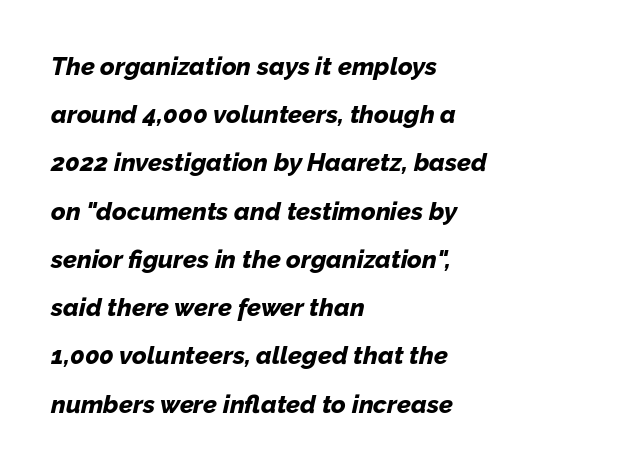
The image shows 25 px bold type, italic (leaning right); set left-aligned, loose line spacing (1.93x), normal letter spacing, not underlined.
